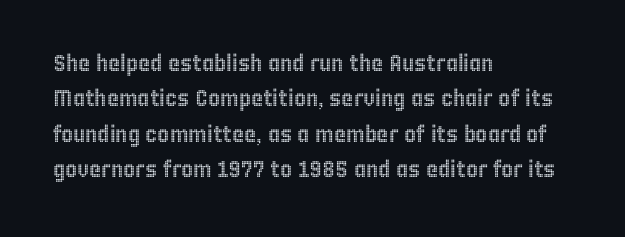
Nope, not italic — everything's standing straight. Words appear dense and cohesive because spacing is normal. The baseline area is clear. These lines sit exactly where default settings would place them. The compositor pushed each line to the left boundary.
